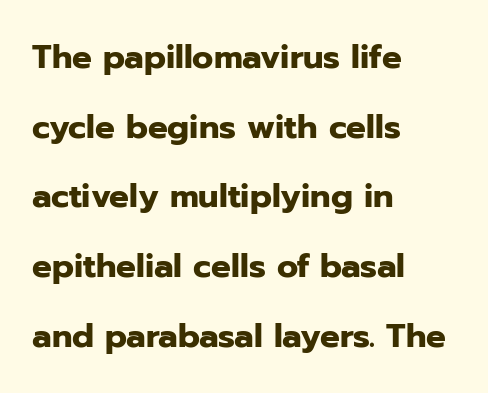
{"serif": "no", "italic": "no", "bold": "yes", "weight": "heavy", "width": "normal", "stroke_contrast": "low", "x_height": "medium", "monospaced": "no", "underline": "no", "align": "left", "line_spacing": "loose", "line_spacing_ratio": 2.11, "letter_spacing": "normal", "letter_spacing_em": 0.0, "glyph_px": 33}
